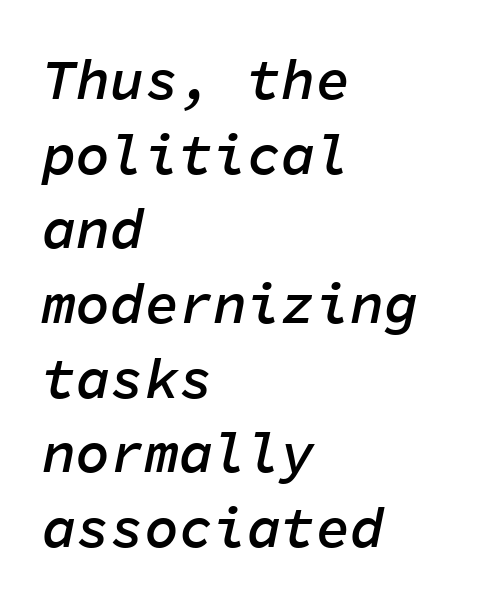
Q: Is the text bold? A: Semi-bold.
Q: Is the text italic (slanted)? A: Yes, it leans right by about 11 degrees.
Q: Is the text underlined? A: No.
Q: How is the paragraph aligned? A: Left-aligned.
Q: Is the spacing between letters normal or unusually wide? A: Normal.
Q: Is the spacing between lines tight, normal or loose? A: Normal.
Q: Width (condensed, normal, or wide)? A: Normal.
Q: Stroke contrast? A: Low.
Q: x-height? A: Medium.
Q: Monospaced? A: Yes.
